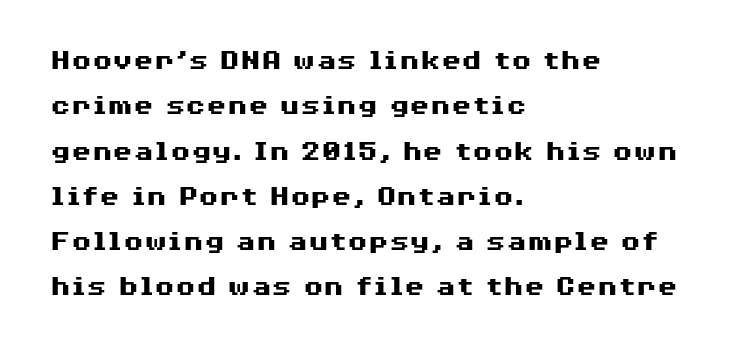
Q: Is the text bold? A: Yes.
Q: Is the text italic (slanted)? A: No, it is upright.
Q: Is the typeface a serif or a sans-serif typeface? A: Sans-serif.
Q: Is the text underlined? A: No.
Q: How is the paragraph aligned? A: Left-aligned.
Q: Is the spacing between letters normal or unusually wide? A: Normal.
Q: Is the spacing between lines tight, normal or loose? A: Normal.
Q: Width (condensed, normal, or wide)? A: Wide.
Q: Stroke contrast? A: Medium.
Q: x-height? A: Medium.
Q: Monospaced? A: No.
